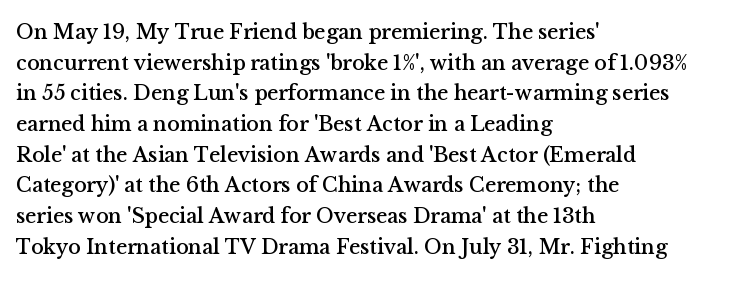
Style check: upright. Quick note: interline space is typical. This sample uses plain, unmodified letter spacing. In CSS terms this would be text-align: left.
